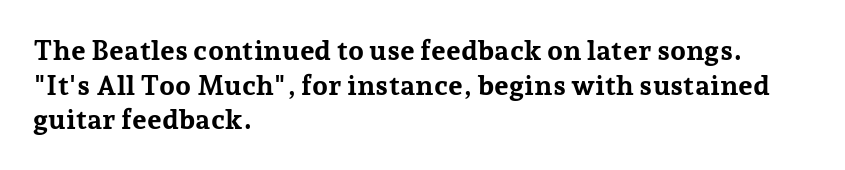
{"serif": "yes", "italic": "no", "bold": "yes", "weight": "bold", "width": "normal", "stroke_contrast": "low", "x_height": "medium", "monospaced": "no", "underline": "no", "align": "left", "line_spacing_ratio": 1.24, "letter_spacing": "normal", "letter_spacing_em": 0.0, "glyph_px": 28}
